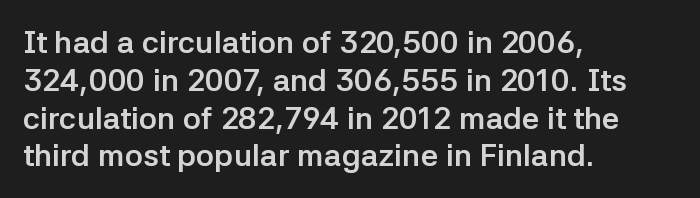
The image shows 31 px semibold sans-serif type, upright; set left-aligned, line spacing 1.22x, normal letter spacing, not underlined; low stroke contrast and a medium x-height.
